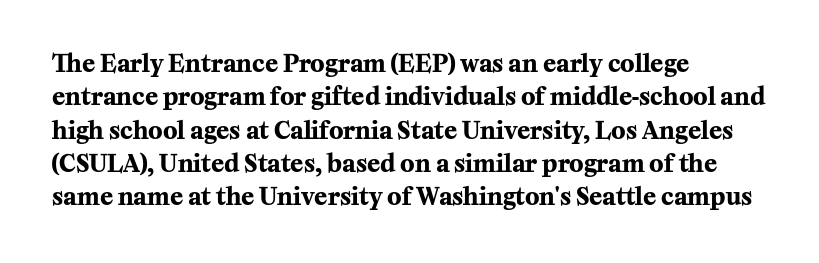
Q: Is the text bold? A: Yes.
Q: Is the text italic (slanted)? A: No, it is upright.
Q: Is the text underlined? A: No.
Q: How is the paragraph aligned? A: Left-aligned.
Q: Is the spacing between letters normal or unusually wide? A: Normal.
Q: Is the spacing between lines tight, normal or loose? A: Normal.
